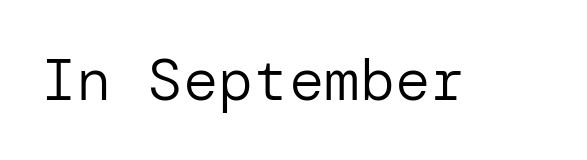
The image shows 59 px regular-weight sans-serif type, upright; set normal letter spacing, not underlined; low stroke contrast and a medium x-height.
